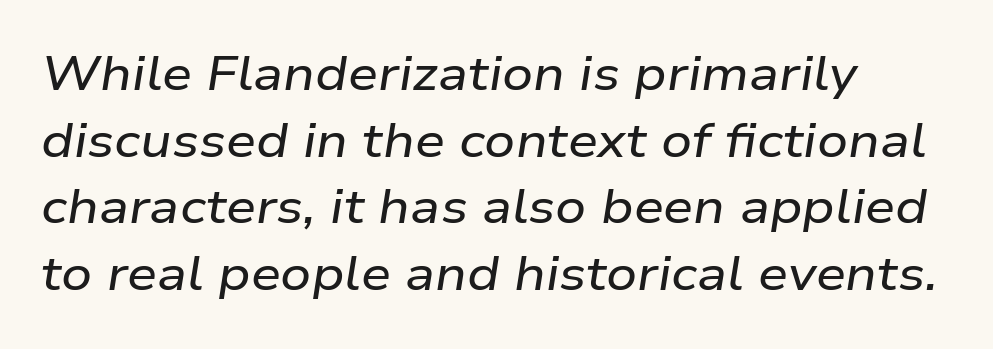
Observe the lean: these are italic letterforms. Which margin do the lines hug? The left one — the right edge is uneven. Each letter keeps its own natural width here, so spacing adapts to shape. What's the leading like? Ordinary, nothing unusual.
